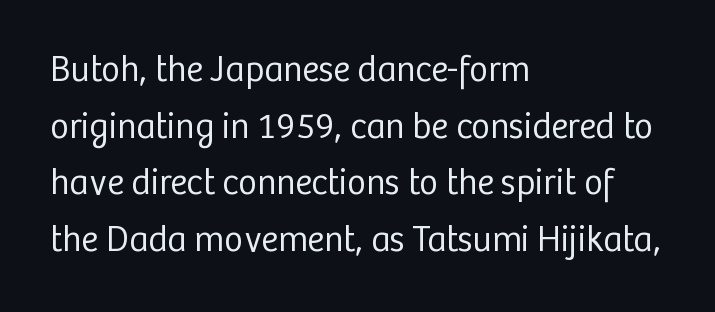
In CSS terms this would be text-align: left. Weight: in the light-to-regular range. Serifs: no, the terminals of the letterforms are clean. A typesetter would call this zero additional tracking. Descenders hang freely into open space. Normally led — the rows are evenly, conventionally spaced.
